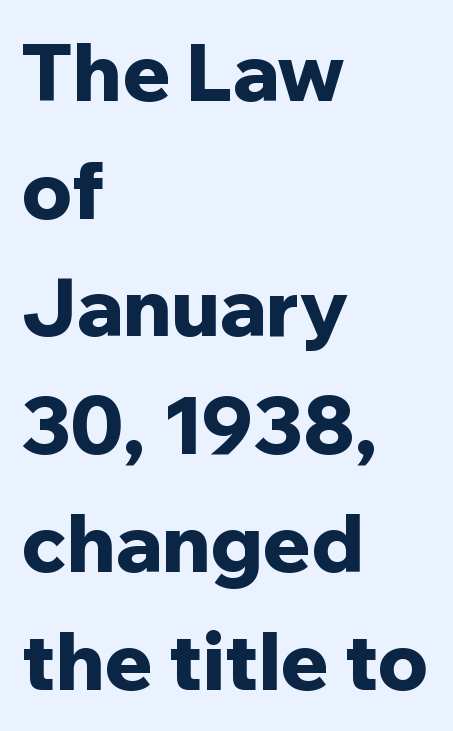
Q: Is the text bold? A: Yes.
Q: Is the text italic (slanted)? A: No, it is upright.
Q: Is the typeface a serif or a sans-serif typeface? A: Sans-serif.
Q: Is the text underlined? A: No.
Q: How is the paragraph aligned? A: Left-aligned.
Q: Is the spacing between letters normal or unusually wide? A: Normal.
Q: Is the spacing between lines tight, normal or loose? A: Normal.
Q: Width (condensed, normal, or wide)? A: Normal.
Q: Stroke contrast? A: Low.
Q: x-height? A: Medium.
Q: Monospaced? A: No.
